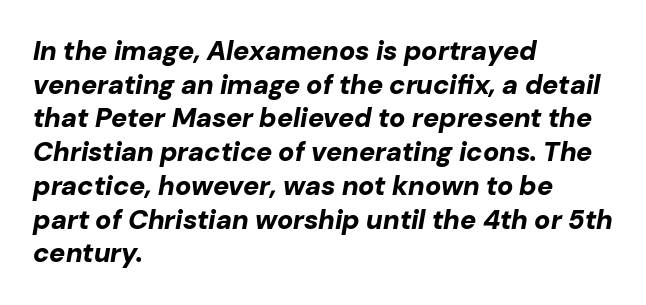
The image shows 27 px bold type, italic (leaning right); set left-aligned, normal line spacing (1.25x), normal letter spacing, not underlined.
